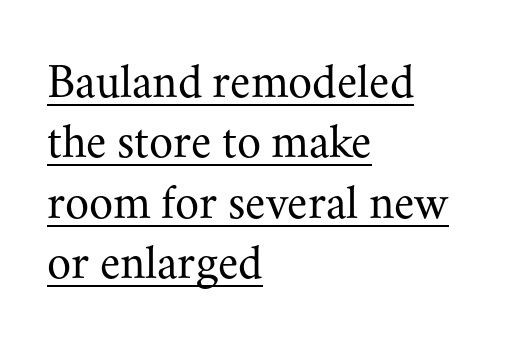
Q: Is the text bold? A: No.
Q: Is the text italic (slanted)? A: No, it is upright.
Q: Is the typeface a serif or a sans-serif typeface? A: Serif.
Q: Is the text underlined? A: Yes.
Q: How is the paragraph aligned? A: Left-aligned.
Q: Is the spacing between letters normal or unusually wide? A: Normal.
Q: Width (condensed, normal, or wide)? A: Normal.
Q: Stroke contrast? A: Medium.
Q: x-height? A: Small.
Q: Monospaced? A: No.
